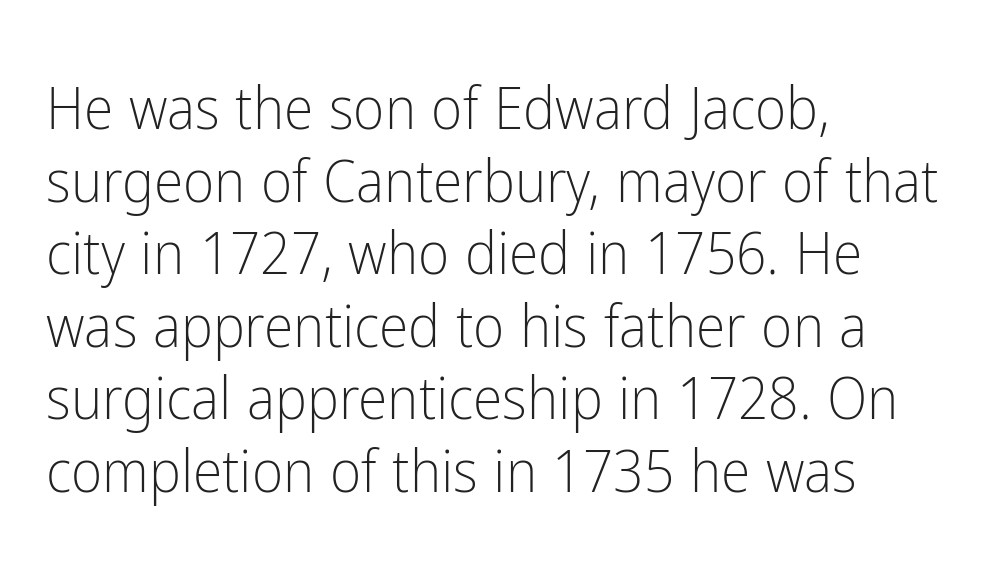
Q: Is the text bold? A: No.
Q: Is the text italic (slanted)? A: No, it is upright.
Q: Is the typeface a serif or a sans-serif typeface? A: Sans-serif.
Q: Is the text underlined? A: No.
Q: How is the paragraph aligned? A: Left-aligned.
Q: Is the spacing between letters normal or unusually wide? A: Normal.
Q: Width (condensed, normal, or wide)? A: Condensed.
Q: Stroke contrast? A: Low.
Q: x-height? A: Medium.
Q: Monospaced? A: No.
